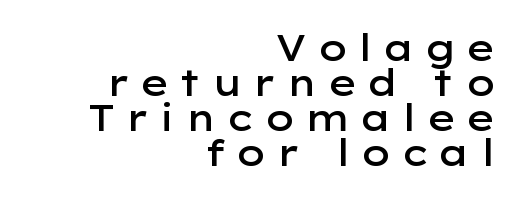
Set as a demibold, roughly 600 on the weight scale. Each row of text sits above clean, open space. A typesetter would label this face a sans. Do the characters align in a grid? No, the font is proportional.
